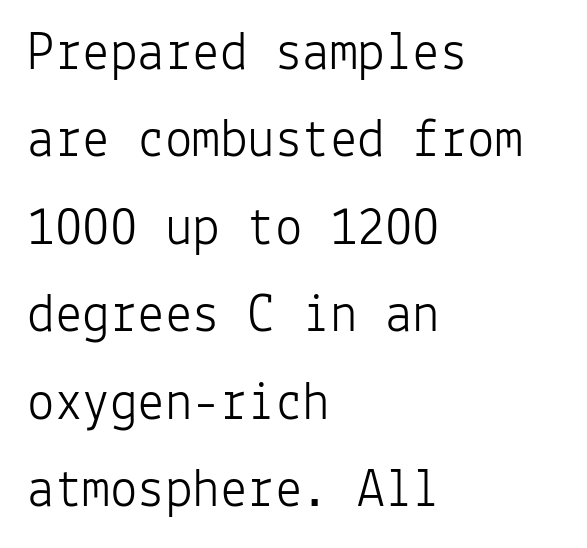
Q: Is the text bold? A: No.
Q: Is the text italic (slanted)? A: No, it is upright.
Q: Is the typeface a serif or a sans-serif typeface? A: Sans-serif.
Q: Is the text underlined? A: No.
Q: How is the paragraph aligned? A: Left-aligned.
Q: Is the spacing between letters normal or unusually wide? A: Normal.
Q: Is the spacing between lines tight, normal or loose? A: Normal.
Q: Width (condensed, normal, or wide)? A: Normal.
Q: Stroke contrast? A: Low.
Q: x-height? A: Medium.
Q: Monospaced? A: Yes.
